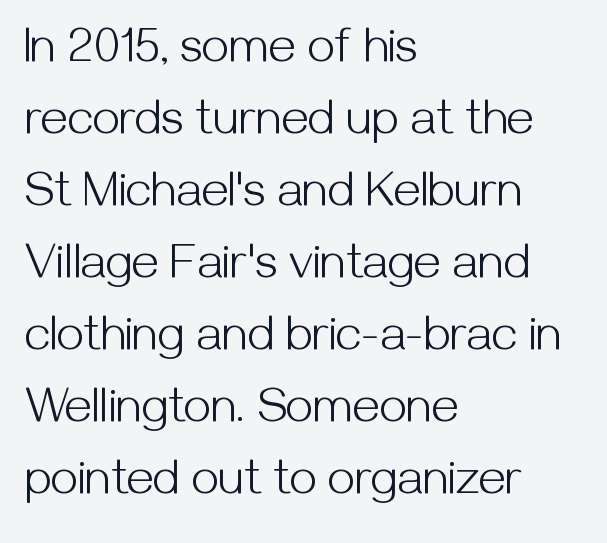
{"serif": "no", "italic": "no", "bold": "no", "weight": "light", "width": "normal", "stroke_contrast": "medium", "x_height": "medium", "monospaced": "no", "underline": "no", "align": "left", "line_spacing": "normal", "line_spacing_ratio": 1.47, "letter_spacing": "normal", "letter_spacing_em": 0.0, "glyph_px": 49}
